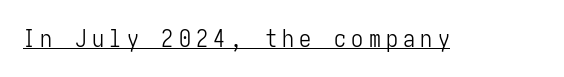
Q: Is the text bold? A: No.
Q: Is the text italic (slanted)? A: No, it is upright.
Q: Is the text underlined? A: Yes.
Q: Is the spacing between letters normal or unusually wide? A: Unusually wide.
